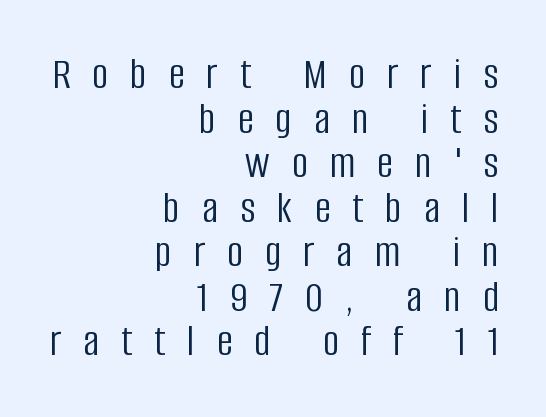
{"serif": "no", "italic": "no", "bold": "no", "weight": "light", "width": "condensed", "stroke_contrast": "low", "x_height": "large", "monospaced": "no", "underline": "no", "align": "right", "line_spacing": "tight", "line_spacing_ratio": 0.99, "letter_spacing": "wide", "letter_spacing_em": 0.49, "glyph_px": 45}
